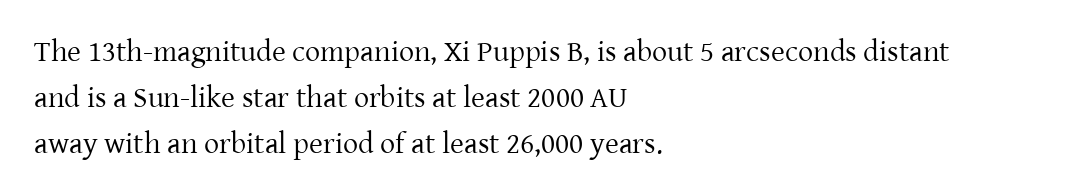
The image shows 30 px regular-weight serif type, upright; set left-aligned, normal line spacing (1.53x), normal letter spacing, not underlined; low stroke contrast and a medium x-height.
